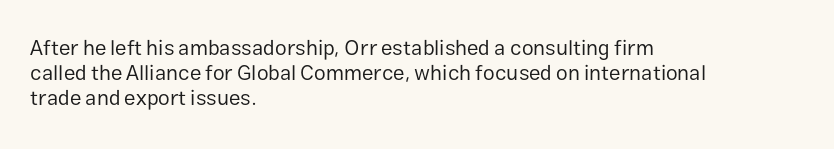
Q: Is the text bold? A: No.
Q: Is the text italic (slanted)? A: No, it is upright.
Q: Is the text underlined? A: No.
Q: How is the paragraph aligned? A: Left-aligned.
Q: Is the spacing between letters normal or unusually wide? A: Normal.
